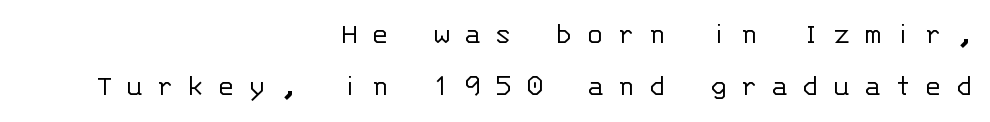
The image shows 32 px light sans-serif type, upright, monospaced; set right-aligned, normal line spacing (1.62x), unusually wide letter spacing (+0.42 em), not underlined; low stroke contrast and a large x-height.
